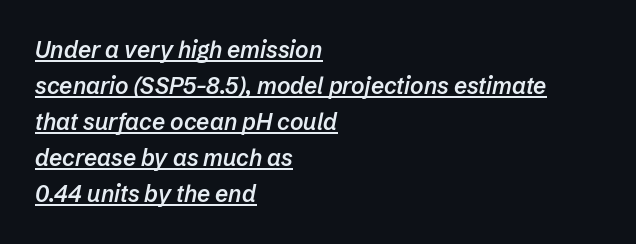
{"italic": "yes", "lean": "right", "slant_degrees": 12, "bold": "semi", "underline": "yes", "align": "left", "line_spacing": "normal", "line_spacing_ratio": 1.57, "letter_spacing": "normal", "letter_spacing_em": 0.0, "glyph_px": 23}
